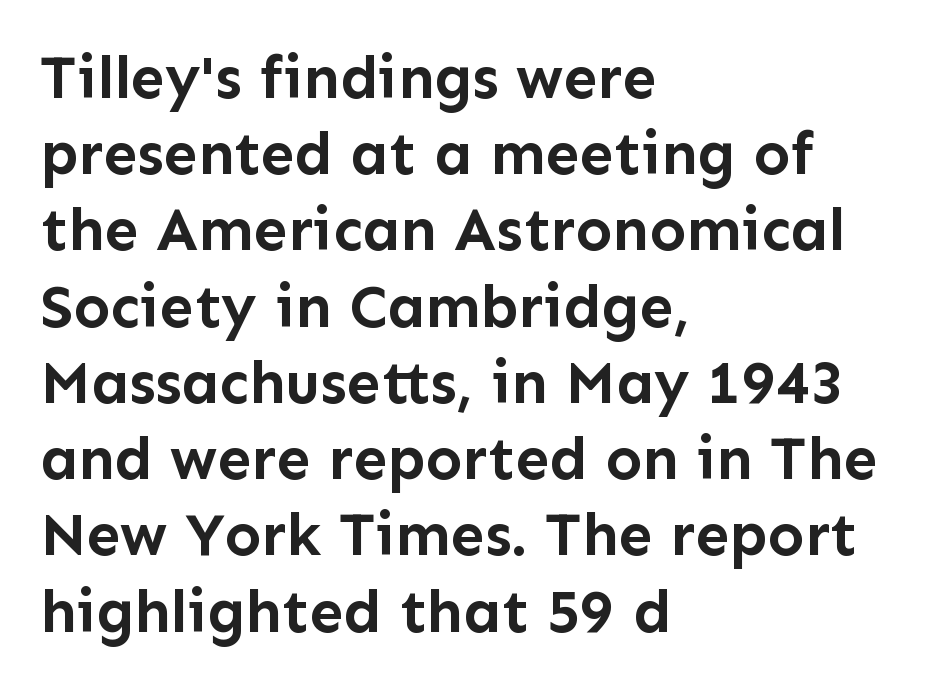
These lines are set flush left with a ragged right edge. Is the letter spacing exaggerated? No — it looks like the ordinary default. In terms of leading, this rendering sits right in the middle. Nobody drew a line under any word here. No feet cap the strokes, marking this as sans-serif type.
